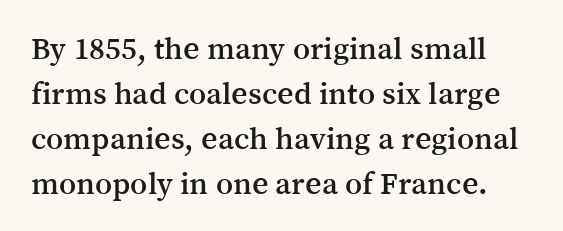
Q: Is the text italic (slanted)? A: No, it is upright.
Q: Is the typeface a serif or a sans-serif typeface? A: Serif.
Q: Is the text underlined? A: No.
Q: Is the spacing between letters normal or unusually wide? A: Normal.
Q: Is the spacing between lines tight, normal or loose? A: Normal.
Q: Width (condensed, normal, or wide)? A: Normal.
Q: Stroke contrast? A: Medium.
Q: x-height? A: Medium.
Q: Monospaced? A: No.
